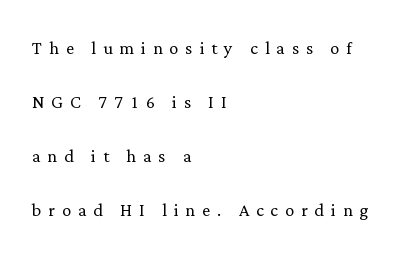
Q: Is the text bold? A: No.
Q: Is the text italic (slanted)? A: No, it is upright.
Q: Is the text underlined? A: No.
Q: How is the paragraph aligned? A: Left-aligned.
Q: Is the spacing between letters normal or unusually wide? A: Unusually wide.
Q: Is the spacing between lines tight, normal or loose? A: Loose.
